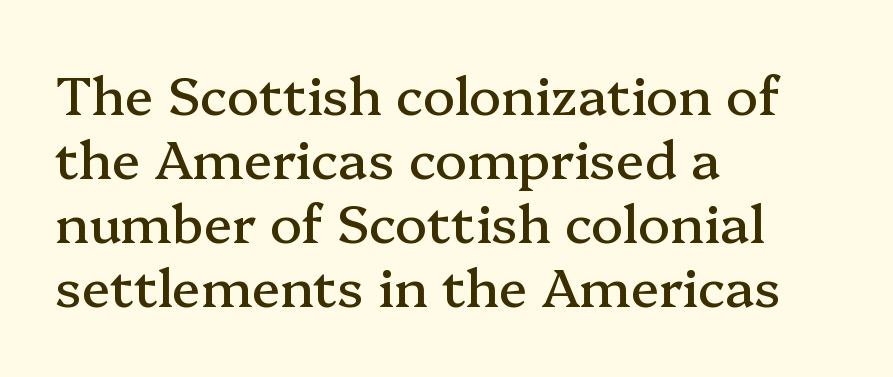
{"serif": "yes", "italic": "no", "width": "normal", "stroke_contrast": "medium", "x_height": "medium", "monospaced": "no", "underline": "no", "align": "left", "line_spacing_ratio": 1.21, "letter_spacing": "normal", "letter_spacing_em": 0.0, "glyph_px": 53}
